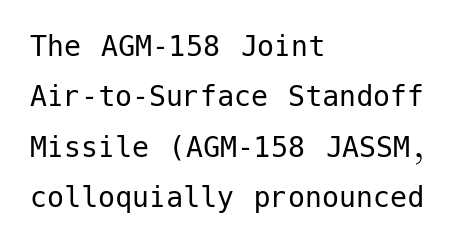
The image shows 34 px regular-weight sans-serif type, upright; set left-aligned, normal line spacing (1.48x), normal letter spacing, not underlined; low stroke contrast and a medium x-height.
